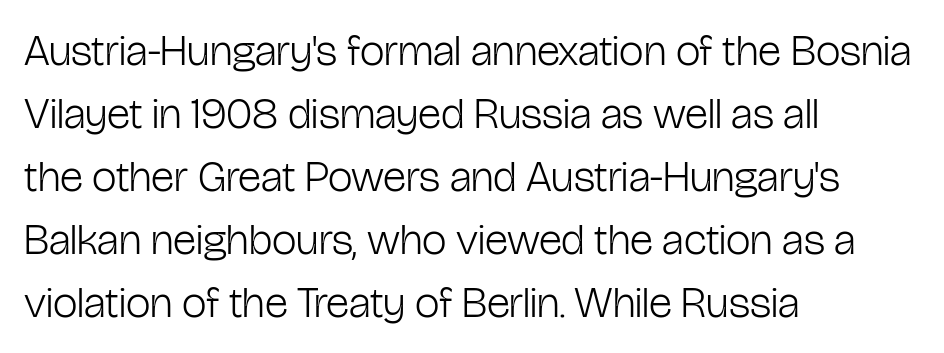
The image shows 44 px light, condensed sans-serif type, upright; set left-aligned, normal line spacing (1.43x), normal letter spacing, not underlined; low stroke contrast and a medium x-height.
